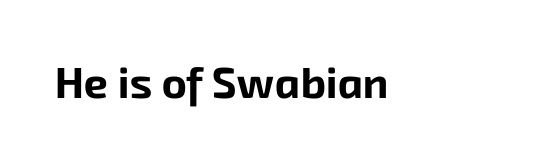
The image shows 43 px bold sans-serif type; set normal letter spacing, not underlined; low stroke contrast and a medium x-height.
